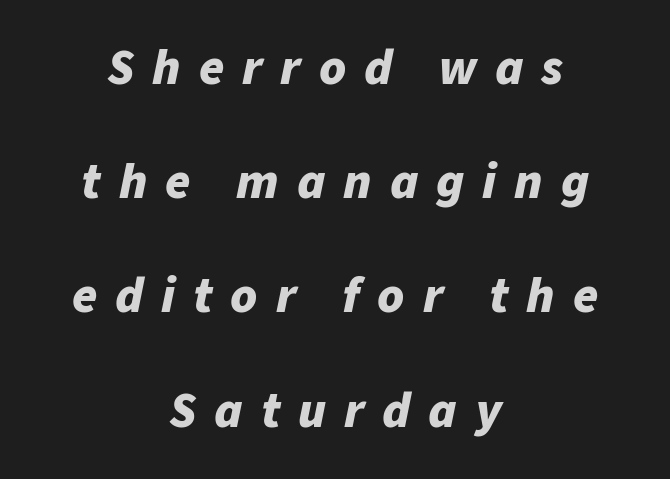
Q: Is the text bold? A: Yes.
Q: Is the text italic (slanted)? A: Yes, it leans right by about 11 degrees.
Q: Is the text underlined? A: No.
Q: How is the paragraph aligned? A: Centered.
Q: Is the spacing between letters normal or unusually wide? A: Unusually wide.
Q: Is the spacing between lines tight, normal or loose? A: Loose.
Q: Width (condensed, normal, or wide)? A: Normal.
Q: Stroke contrast? A: Low.
Q: x-height? A: Medium.
Q: Monospaced? A: No.
